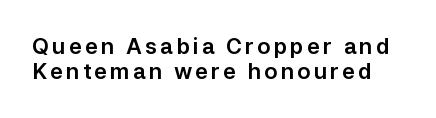
The image shows 22 px text type, upright; set tight line spacing (1.14x), not underlined.
